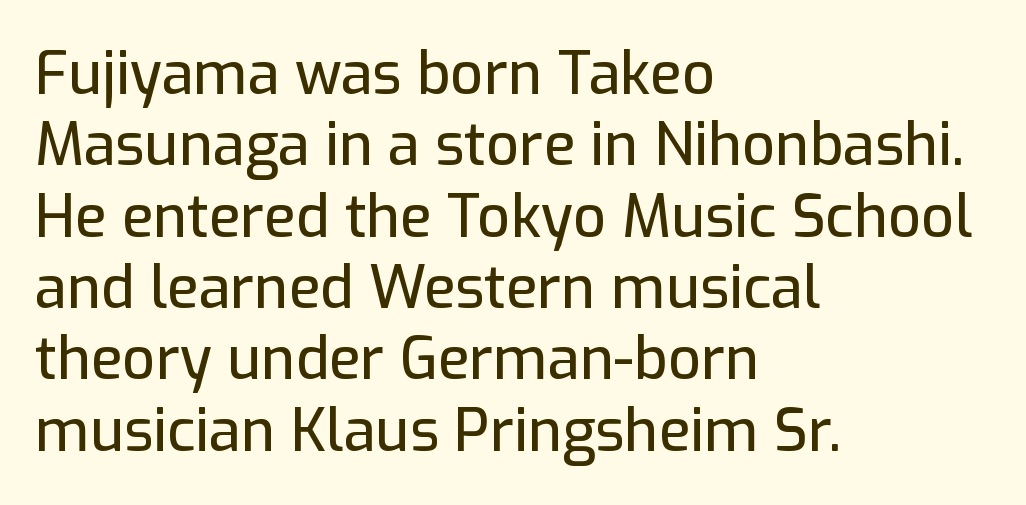
The image shows 58 px sans-serif type, upright; set left-aligned, line spacing 1.23x, normal letter spacing, not underlined; low stroke contrast and a medium x-height.
